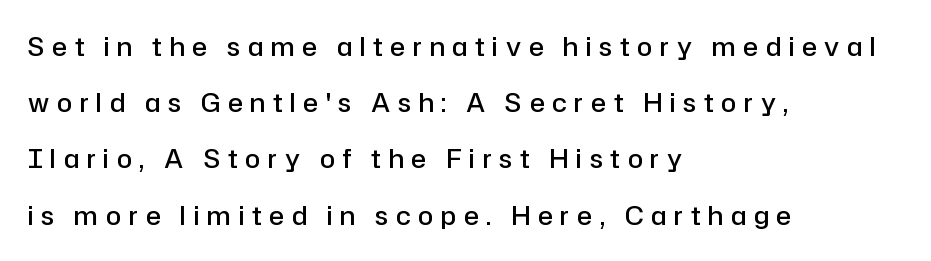
The image shows 25 px text type, upright; set left-aligned, loose line spacing (2.25x), unusually wide letter spacing (+0.31 em), not underlined.
